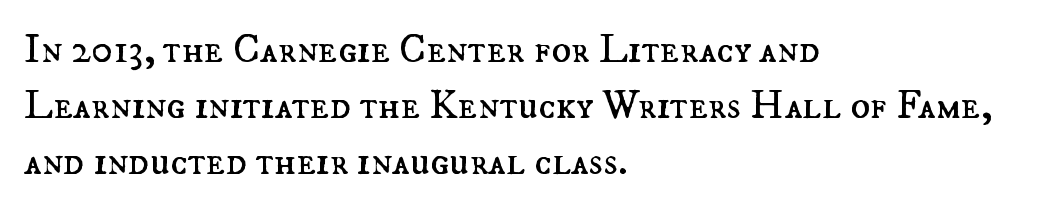
Q: Is the text bold? A: No.
Q: Is the text italic (slanted)? A: No, it is upright.
Q: Is the text underlined? A: No.
Q: How is the paragraph aligned? A: Left-aligned.
Q: Is the spacing between letters normal or unusually wide? A: Normal.
Q: Is the spacing between lines tight, normal or loose? A: Normal.
Q: Width (condensed, normal, or wide)? A: Normal.
Q: Stroke contrast? A: Medium.
Q: x-height? A: Small.
Q: Monospaced? A: No.
